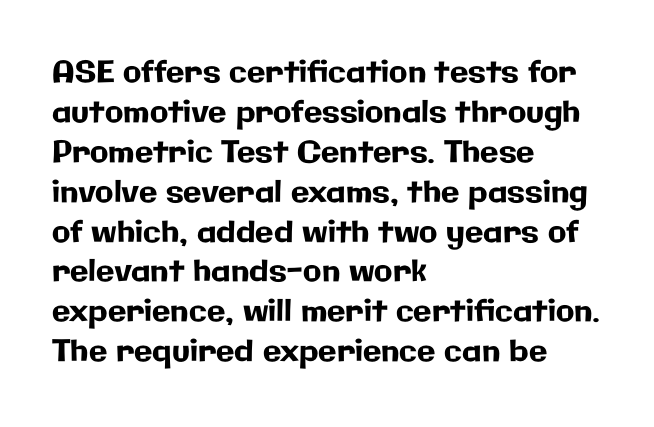
Q: Is the text italic (slanted)? A: No, it is upright.
Q: Is the typeface a serif or a sans-serif typeface? A: Sans-serif.
Q: Is the text underlined? A: No.
Q: How is the paragraph aligned? A: Left-aligned.
Q: Is the spacing between letters normal or unusually wide? A: Normal.
Q: Is the spacing between lines tight, normal or loose? A: Normal.
Q: Width (condensed, normal, or wide)? A: Normal.
Q: Stroke contrast? A: Low.
Q: x-height? A: Medium.
Q: Monospaced? A: No.
